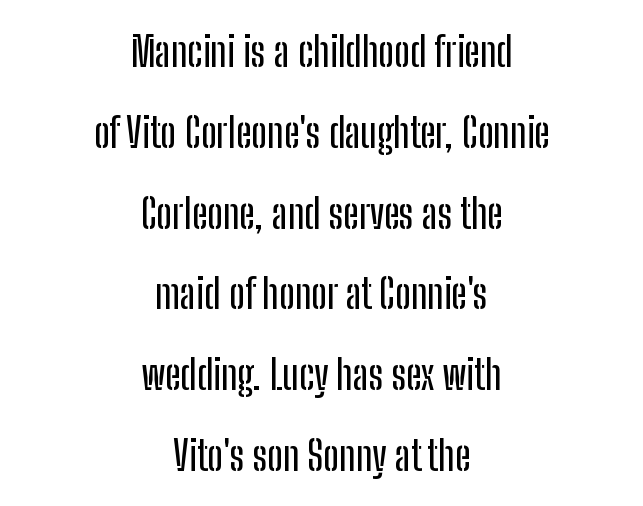
{"serif": "no", "italic": "no", "width": "condensed", "stroke_contrast": "low", "x_height": "medium", "monospaced": "no", "underline": "no", "align": "center", "line_spacing": "loose", "line_spacing_ratio": 1.97, "letter_spacing": "normal", "letter_spacing_em": 0.0, "glyph_px": 41}
